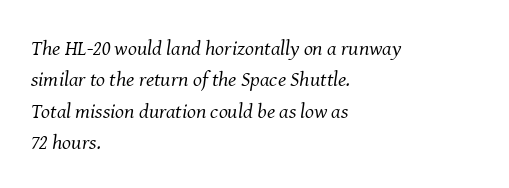
{"italic": "yes", "lean": "right", "slant_degrees": 8, "bold": "no", "underline": "no", "align": "left", "line_spacing": "normal", "line_spacing_ratio": 1.49, "letter_spacing": "normal", "letter_spacing_em": 0.0, "glyph_px": 21}
